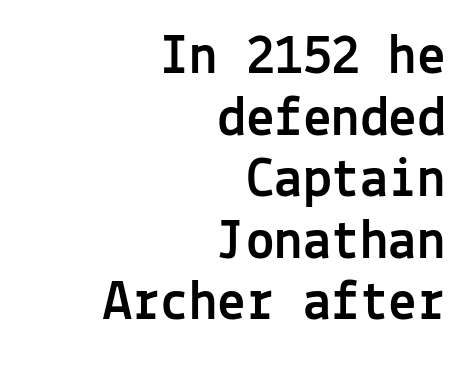
Q: Is the text italic (slanted)? A: No, it is upright.
Q: Is the typeface a serif or a sans-serif typeface? A: Sans-serif.
Q: Is the text underlined? A: No.
Q: How is the paragraph aligned? A: Right-aligned.
Q: Is the spacing between letters normal or unusually wide? A: Normal.
Q: Is the spacing between lines tight, normal or loose? A: Tight.
Q: Width (condensed, normal, or wide)? A: Normal.
Q: x-height? A: Medium.
Q: Monospaced? A: Yes.
